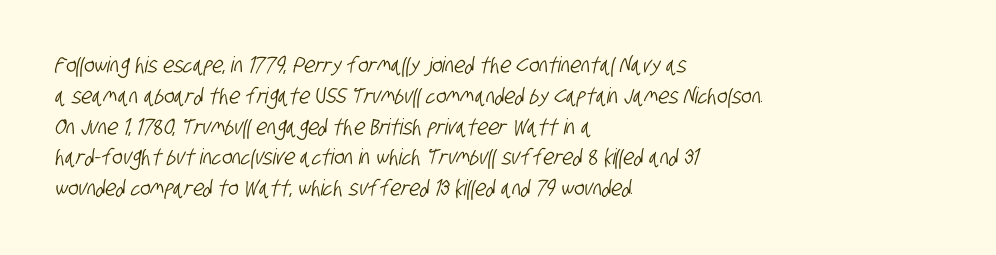
{"underline": "no", "align": "left", "line_spacing": "normal", "line_spacing_ratio": 1.4, "letter_spacing": "normal", "letter_spacing_em": 0.0, "glyph_px": 22}
